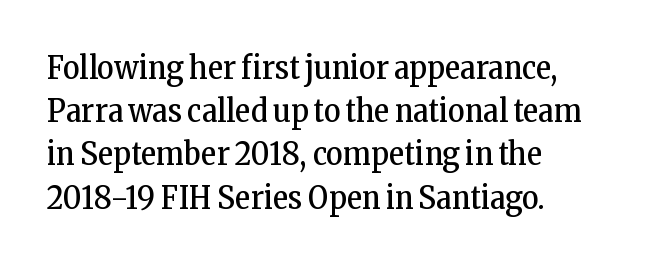
The image shows 32 px regular-weight, condensed serif type, upright; set left-aligned, normal line spacing (1.35x), normal letter spacing, not underlined; low stroke contrast and a medium x-height.
